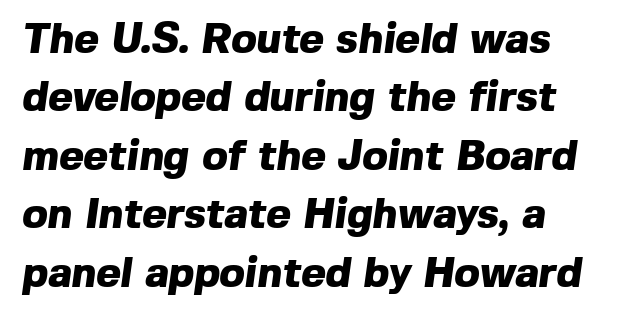
The image shows 42 px heavy sans-serif type; set normal line spacing (1.39x), normal letter spacing, not underlined; a medium x-height.
